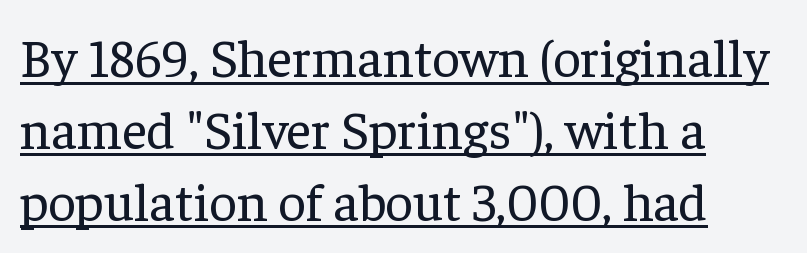
The face looks like a standard text weight, possibly lighter. The font family rendered here belongs to the serif group. This rendering uses left alignment, leaving the right contour irregular. You can tell it's not italic because the verticals are truly vertical. The letterforms sit shoulder to shoulder at normal distance. If you measured baseline to baseline, you'd find a middling distance.
